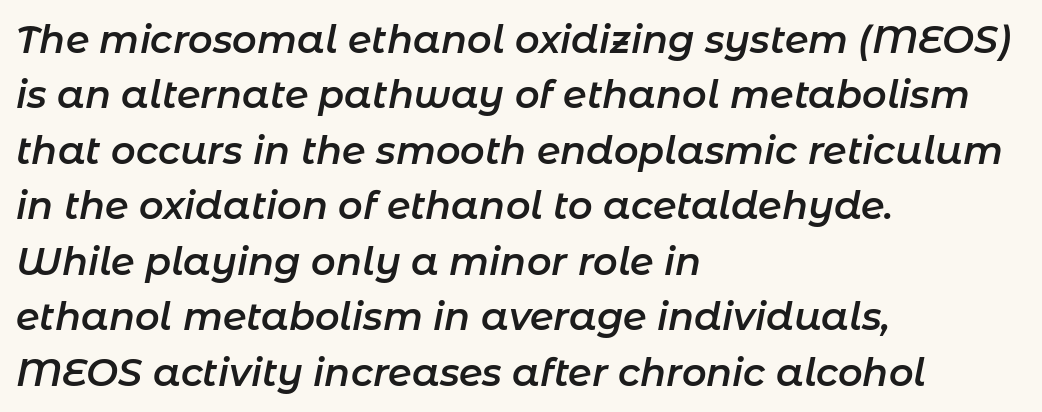
{"italic": "yes", "lean": "right", "slant_degrees": 11, "bold": "semi", "weight": "semibold", "width": "normal", "stroke_contrast": "low", "x_height": "medium", "monospaced": "no", "underline": "no", "align": "left", "line_spacing": "normal", "line_spacing_ratio": 1.46, "letter_spacing": "normal", "letter_spacing_em": 0.0, "glyph_px": 38}
